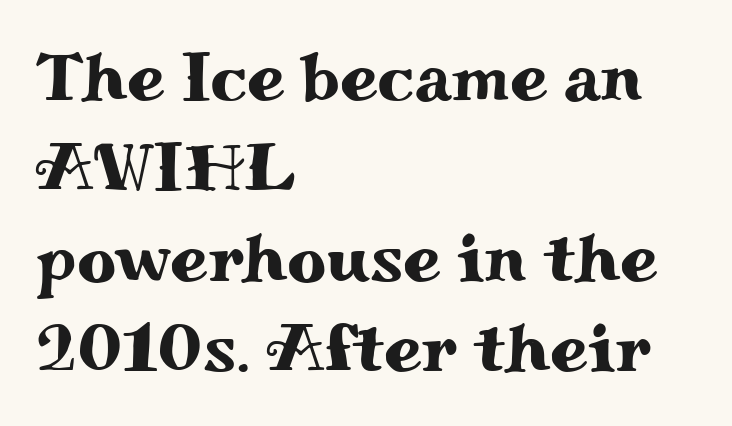
Q: Is the text italic (slanted)? A: No, it is upright.
Q: Is the typeface a serif or a sans-serif typeface? A: Serif.
Q: Is the text underlined? A: No.
Q: How is the paragraph aligned? A: Left-aligned.
Q: Is the spacing between letters normal or unusually wide? A: Normal.
Q: Is the spacing between lines tight, normal or loose? A: Normal.
Q: Width (condensed, normal, or wide)? A: Wide.
Q: Stroke contrast? A: Medium.
Q: x-height? A: Small.
Q: Monospaced? A: No.
